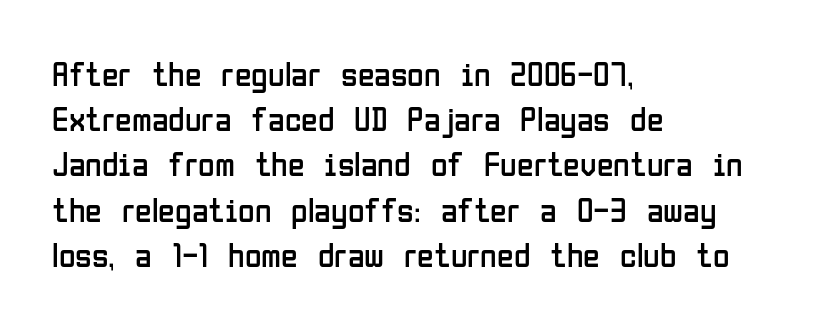
Only glyphs here, with clear space below each row. Vertically, the passage feels balanced, rows spaced as you'd expect. Each word holds together tightly as a unit, with standard inter-letter gaps. I'd call this a sans setting — the letters go barefoot.
